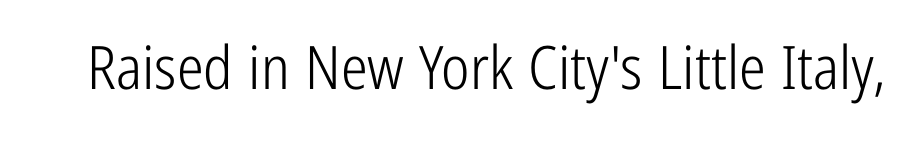
{"serif": "no", "italic": "no", "bold": "no", "weight": "light", "width": "condensed", "stroke_contrast": "low", "x_height": "medium", "monospaced": "no", "underline": "no", "letter_spacing": "normal", "letter_spacing_em": 0.0, "glyph_px": 60}
